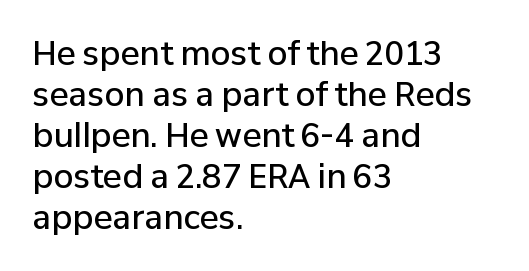
The compositor pushed each line to the left boundary. This is sans-serif lettering, the kind often seen on screens and signage. Caption: semibold face, moderately heavy strokes. The gaps between neighbouring characters are ordinary and unremarkable.
